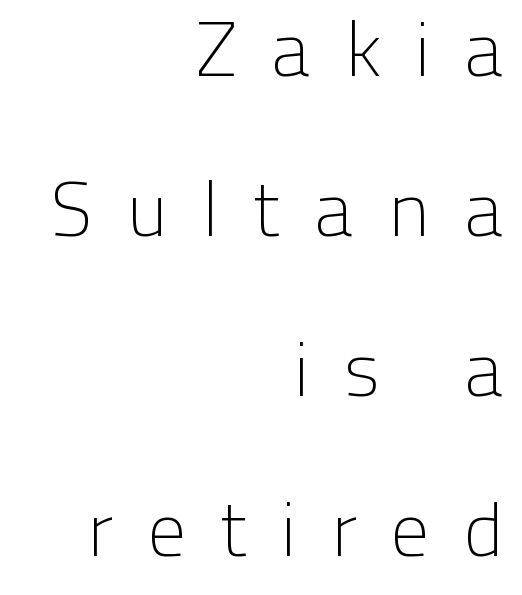
Q: Is the text bold? A: No.
Q: Is the text italic (slanted)? A: No, it is upright.
Q: Is the typeface a serif or a sans-serif typeface? A: Sans-serif.
Q: Is the text underlined? A: No.
Q: How is the paragraph aligned? A: Right-aligned.
Q: Is the spacing between letters normal or unusually wide? A: Unusually wide.
Q: Is the spacing between lines tight, normal or loose? A: Loose.
Q: Width (condensed, normal, or wide)? A: Normal.
Q: Stroke contrast? A: Low.
Q: x-height? A: Medium.
Q: Monospaced? A: No.
